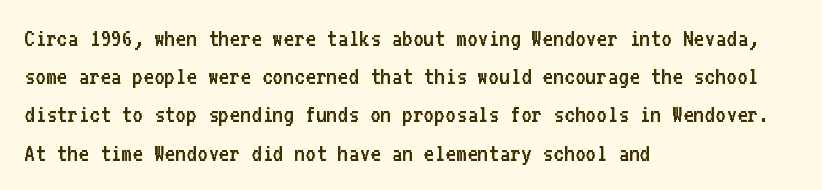
The vertical gap from one line to the next is medium. Quick note: underline off. The characters are drawn with everyday or finer stroke widths. A typesetter would mark this as roman, not italic. Caption: multi-line text, flush left, ragged right.
